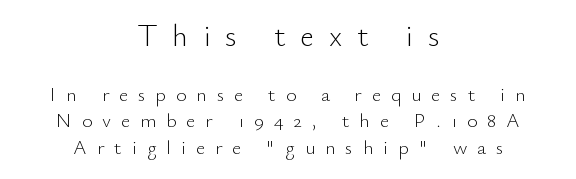
The image shows 30 px light sans-serif type, upright; set centered, normal line spacing (1.33x), unusually wide letter spacing (+0.5 em), not underlined; the first (top) block is 1.5x larger; low stroke contrast and a small x-height.
